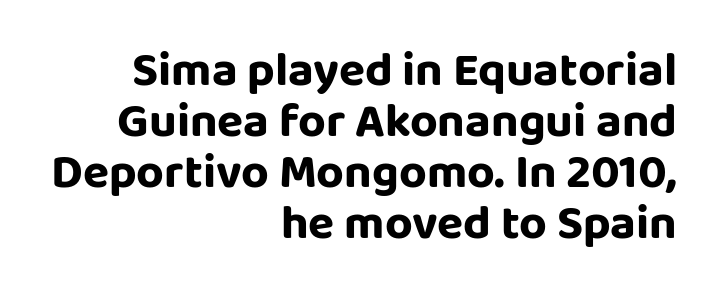
{"serif": "no", "italic": "no", "width": "normal", "stroke_contrast": "low", "x_height": "large", "monospaced": "no", "underline": "no", "align": "right", "line_spacing": "tight", "line_spacing_ratio": 1.06, "letter_spacing": "normal", "letter_spacing_em": 0.0, "glyph_px": 48}
